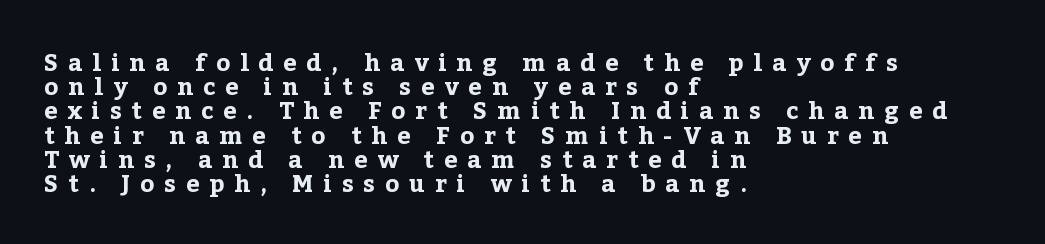
{"italic": "no", "bold": "yes", "underline": "no", "align": "left", "line_spacing": "tight", "line_spacing_ratio": 1.01, "letter_spacing": "wide", "letter_spacing_em": 0.41, "glyph_px": 24}
